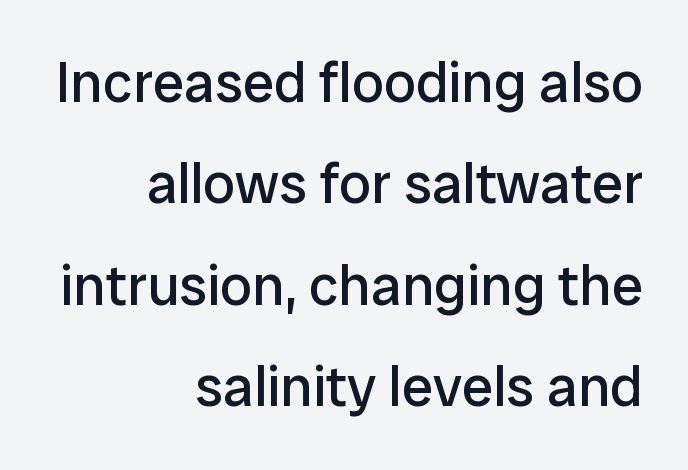
Italic: no, the glyphs are upright roman. The letters advance in unequal steps, a hallmark of proportional type. The rendering shows plain stroke endings on the letterforms — a sans-serif design. Each stroke keeps to a modest, everyday thickness or less. The setting favours the right margin, as signatures and pull-quotes sometimes do.
